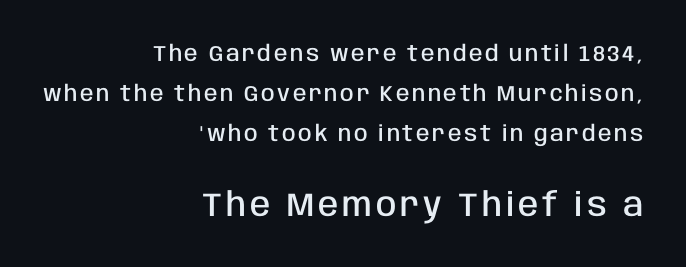
{"serif": "no", "italic": "no", "bold": "semi", "weight": "semibold", "width": "condensed", "stroke_contrast": "low", "x_height": "large", "monospaced": "no", "underline": "no", "align": "right", "line_spacing_ratio": 1.81, "larger_block": "second", "size_ratio": 1.5, "glyph_px": 33}
